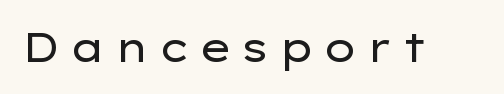
The image shows 40 px regular-weight, wide sans-serif type, upright; set unusually wide letter spacing (+0.22 em), not underlined; low stroke contrast and a medium x-height.
